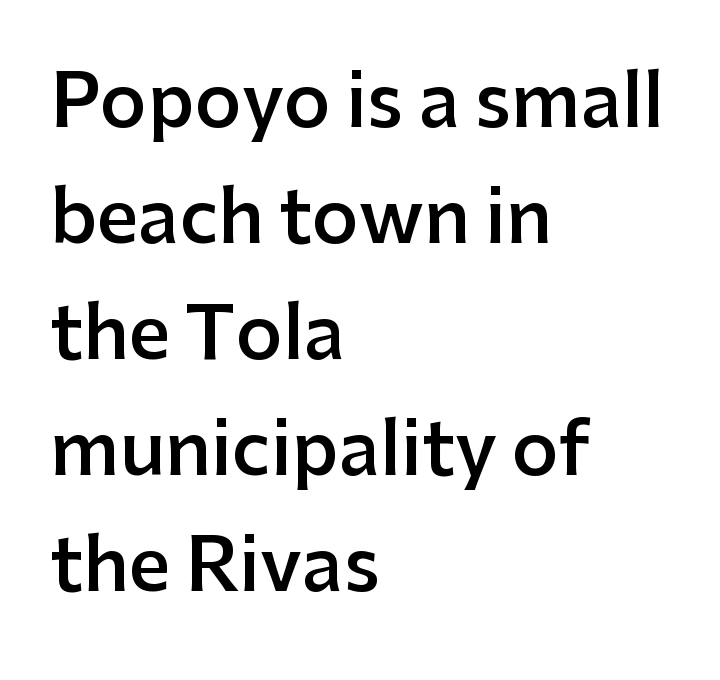
Typeset ragged right — the left edge is the straight one. Stems and bowls a touch heavier than normal — semibold. This rendering leaves character spacing at its baseline value. Every character sits straight up, as roman type does. Lines of text with bare space underneath. You could not count columns in this text — the font is proportionally spaced.
